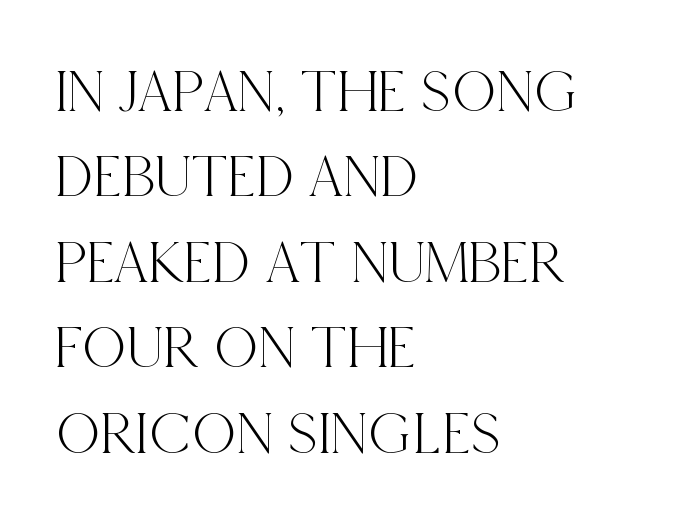
Tracking value appears to be zero — textbook default spacing. Compared with typical paragraphs, the rows here are spaced about the same. Notice how the stems are strictly vertical — no italics here. The designer went with a serif here, giving each stem small feet.
